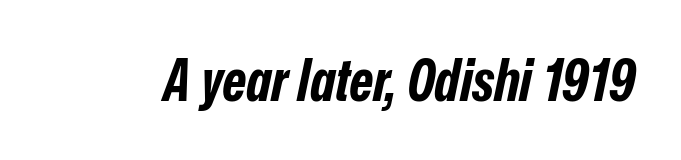
The image shows 58 px bold, condensed type, italic (leaning right); set normal letter spacing, not underlined; low stroke contrast and a medium x-height.
